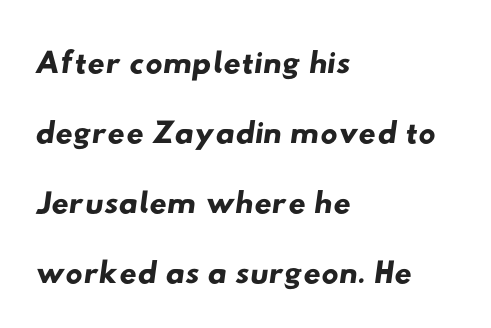
The image shows 48 px wide sans-serif type; set left-aligned, normal line spacing (1.46x), normal letter spacing, not underlined; low stroke contrast and a small x-height.
